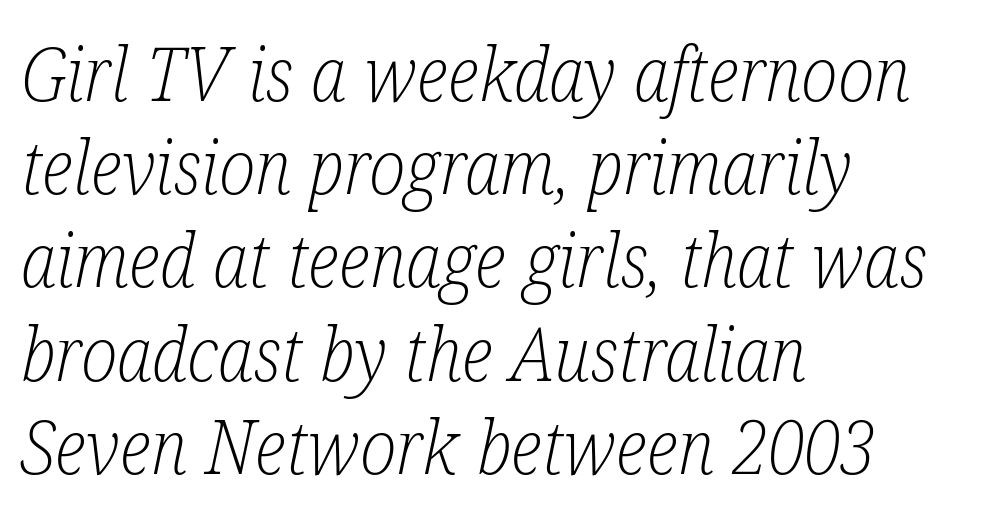
Q: Is the text bold? A: No.
Q: Is the text italic (slanted)? A: Yes, it leans right by about 12 degrees.
Q: Is the typeface a serif or a sans-serif typeface? A: Serif.
Q: Is the text underlined? A: No.
Q: How is the paragraph aligned? A: Left-aligned.
Q: Is the spacing between letters normal or unusually wide? A: Normal.
Q: Is the spacing between lines tight, normal or loose? A: Normal.
Q: Width (condensed, normal, or wide)? A: Condensed.
Q: Stroke contrast? A: Low.
Q: x-height? A: Medium.
Q: Monospaced? A: No.
